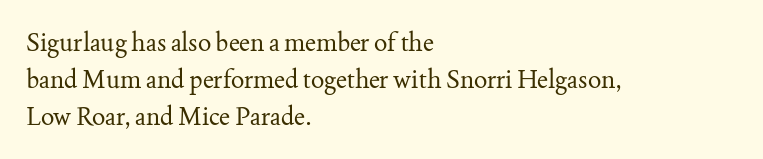
{"italic": "no", "bold": "no", "underline": "no", "align": "left", "line_spacing": "normal", "line_spacing_ratio": 1.48, "letter_spacing": "normal", "letter_spacing_em": 0.0, "glyph_px": 25}
